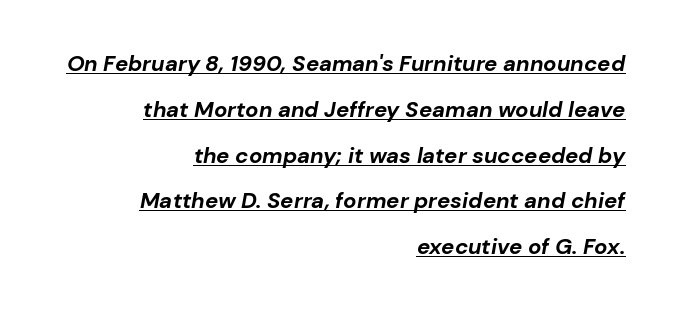
{"italic": "yes", "lean": "right", "slant_degrees": 10, "bold": "yes", "underline": "yes", "align": "right", "line_spacing": "loose", "line_spacing_ratio": 2.08, "letter_spacing": "normal", "letter_spacing_em": 0.0, "glyph_px": 22}
